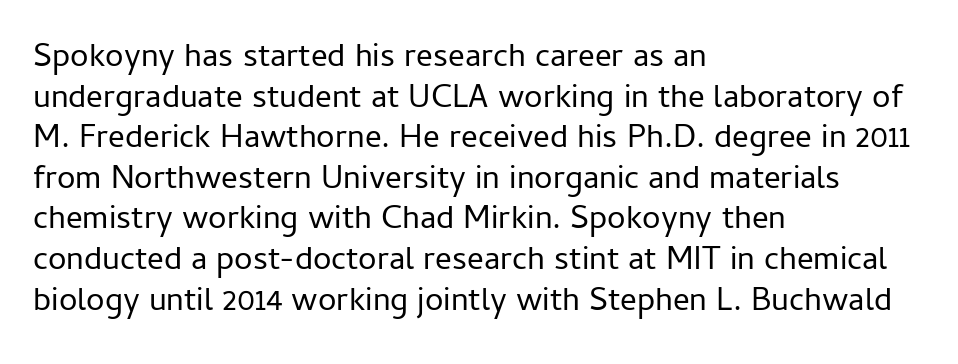
Q: Is the text bold? A: No.
Q: Is the text italic (slanted)? A: No, it is upright.
Q: Is the typeface a serif or a sans-serif typeface? A: Sans-serif.
Q: Is the text underlined? A: No.
Q: How is the paragraph aligned? A: Left-aligned.
Q: Is the spacing between letters normal or unusually wide? A: Normal.
Q: Width (condensed, normal, or wide)? A: Normal.
Q: Stroke contrast? A: Low.
Q: x-height? A: Medium.
Q: Monospaced? A: No.
